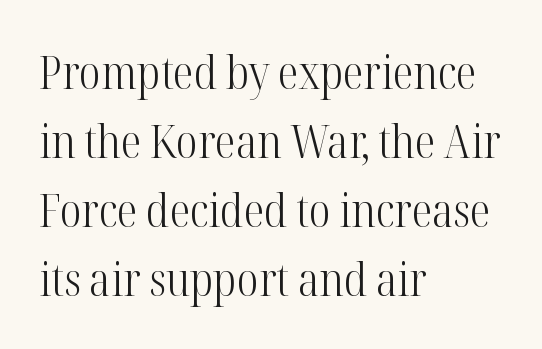
{"serif": "yes", "italic": "no", "bold": "no", "weight": "light", "width": "condensed", "stroke_contrast": "high", "x_height": "medium", "monospaced": "no", "underline": "no", "align": "left", "line_spacing": "normal", "line_spacing_ratio": 1.5, "letter_spacing": "normal", "letter_spacing_em": 0.0, "glyph_px": 46}
